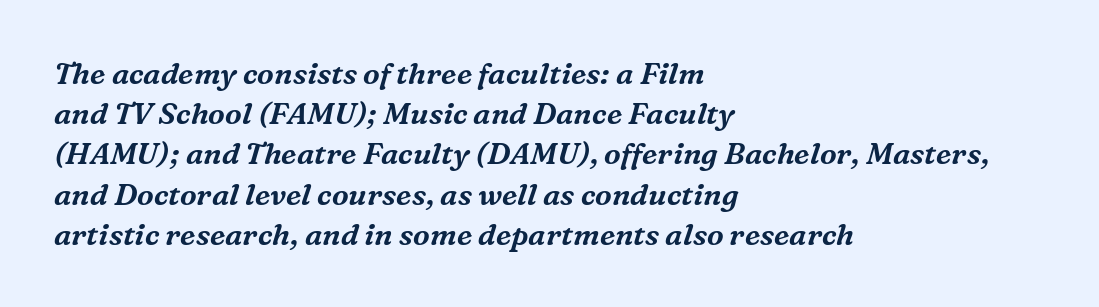
{"serif": "yes", "italic": "yes", "lean": "right", "slant_degrees": 16, "width": "normal", "stroke_contrast": "medium", "x_height": "medium", "monospaced": "no", "underline": "no", "align": "left", "line_spacing": "normal", "line_spacing_ratio": 1.34, "letter_spacing": "normal", "letter_spacing_em": 0.0, "glyph_px": 30}
